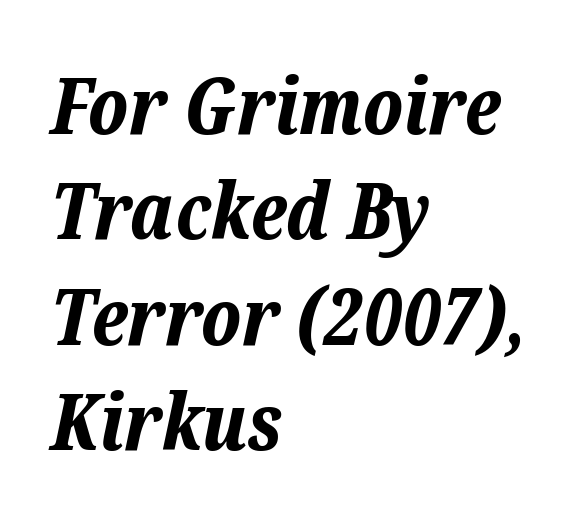
Lines of text with bare space underneath. Varying glyph widths throughout — classic text-font behaviour. Normally led — the rows are evenly, conventionally spaced. Is the block centered? No — it sits flush against the left margin.
